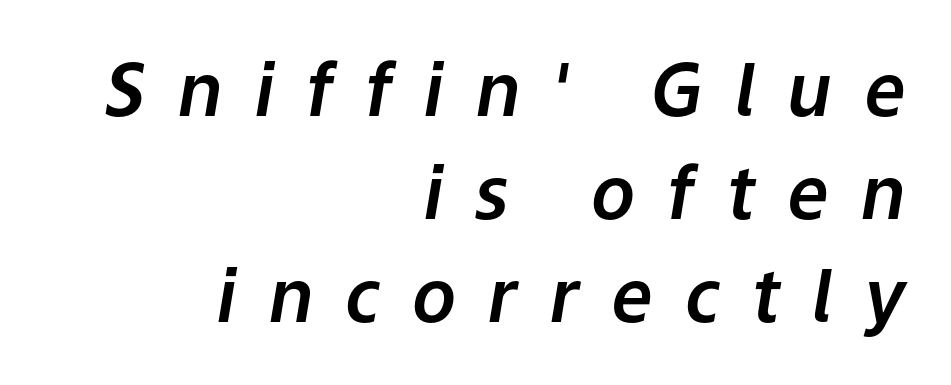
The axis of the letterforms is tilted away from vertical. Decoration check: the copy has no underline. Characters follow at a spacing far wider than the type designer built in. One glance says typical: line gaps are just what's usual. Here the designer chose a conventional face with non-uniform glyph widths. Compared with a flush-left layout, this one pins lines to the opposite, right side.
